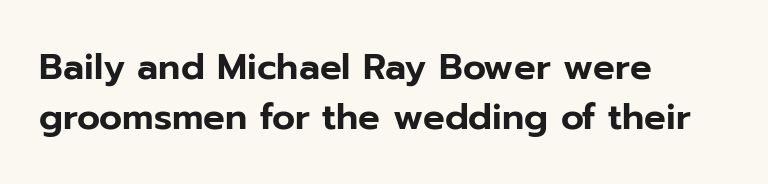
Font category for this specimen: sans-serif. What stands out about the letter spacing? Nothing — it is the standard amount. Proportional: the letters do not fall into vertical columns. The leading is moderate, giving the passage an even texture. The letters stand straight up with perfectly vertical stems.
